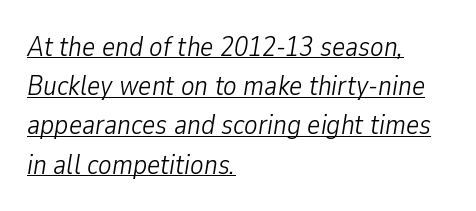
The image shows 28 px light, condensed type, italic (leaning right); set left-aligned, normal line spacing (1.4x), normal letter spacing, underlined; low stroke contrast and a medium x-height.
